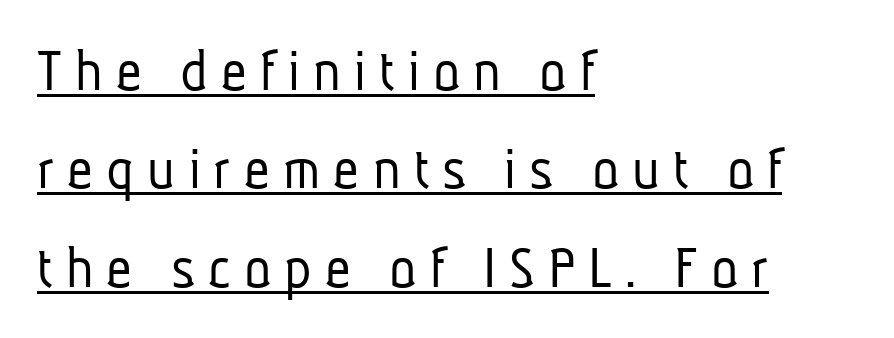
Q: Is the text bold? A: No.
Q: Is the typeface a serif or a sans-serif typeface? A: Sans-serif.
Q: Is the text underlined? A: Yes.
Q: How is the paragraph aligned? A: Left-aligned.
Q: Is the spacing between letters normal or unusually wide? A: Unusually wide.
Q: Is the spacing between lines tight, normal or loose? A: Normal.
Q: Width (condensed, normal, or wide)? A: Condensed.
Q: Stroke contrast? A: Low.
Q: x-height? A: Medium.
Q: Monospaced? A: No.
